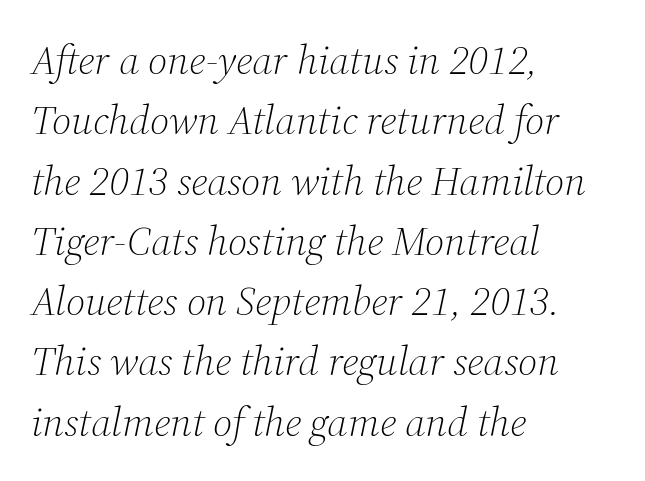
Heft: none added — not bold. Each new line begins a customary step beneath the previous one. This sample is left-justified, so line endings fall wherever the words run out. Underline: absent.
